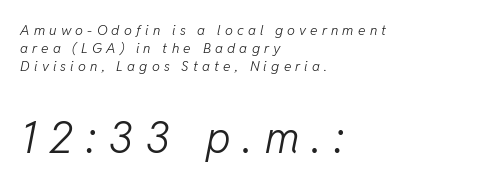
The image shows 43 px light type, italic (leaning right); set left-aligned, normal line spacing (1.3x), unusually wide letter spacing (+0.3 em), not underlined; the second (bottom) block is 3.07x larger; low stroke contrast and a medium x-height.
